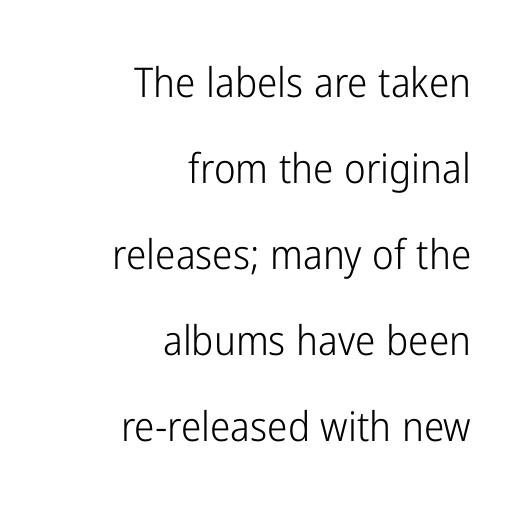
{"serif": "no", "italic": "no", "bold": "no", "weight": "light", "width": "condensed", "stroke_contrast": "low", "x_height": "medium", "monospaced": "no", "underline": "no", "align": "right", "line_spacing": "loose", "line_spacing_ratio": 2.1, "letter_spacing": "normal", "letter_spacing_em": 0.0, "glyph_px": 41}
